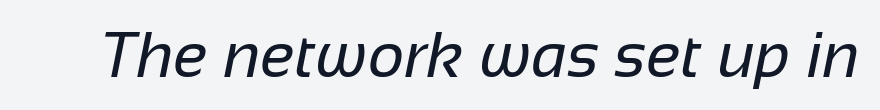
The image shows 64 px regular-weight sans-serif type; set normal letter spacing, not underlined; low stroke contrast and a medium x-height.
